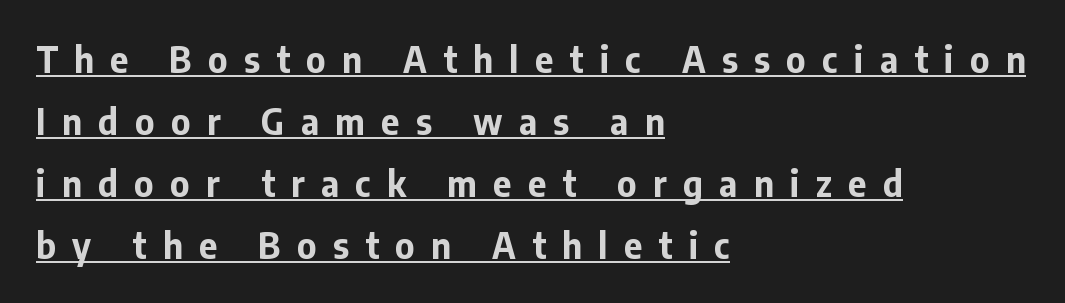
The image shows 35 px bold sans-serif type, upright; set left-aligned, line spacing 1.77x, unusually wide letter spacing (+0.47 em), underlined; low stroke contrast and a medium x-height.
